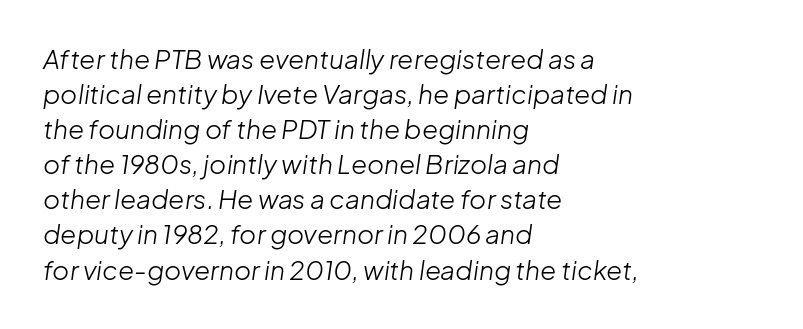
Q: Is the text bold? A: No.
Q: Is the text italic (slanted)? A: Yes, it leans right by about 8 degrees.
Q: Is the text underlined? A: No.
Q: How is the paragraph aligned? A: Left-aligned.
Q: Is the spacing between letters normal or unusually wide? A: Normal.
Q: Is the spacing between lines tight, normal or loose? A: Normal.
